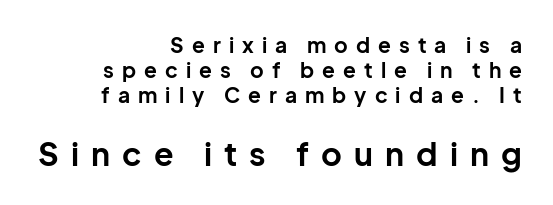
Q: Is the text bold? A: Yes.
Q: Is the text italic (slanted)? A: No, it is upright.
Q: Is the typeface a serif or a sans-serif typeface? A: Sans-serif.
Q: Is the text underlined? A: No.
Q: How is the paragraph aligned? A: Right-aligned.
Q: Is the spacing between letters normal or unusually wide? A: Unusually wide.
Q: Which block of text is set in a larger size, the first (top) or the second (bottom)? A: The second (bottom) one.
Q: Width (condensed, normal, or wide)? A: Normal.
Q: Stroke contrast? A: Low.
Q: x-height? A: Medium.
Q: Monospaced? A: No.
